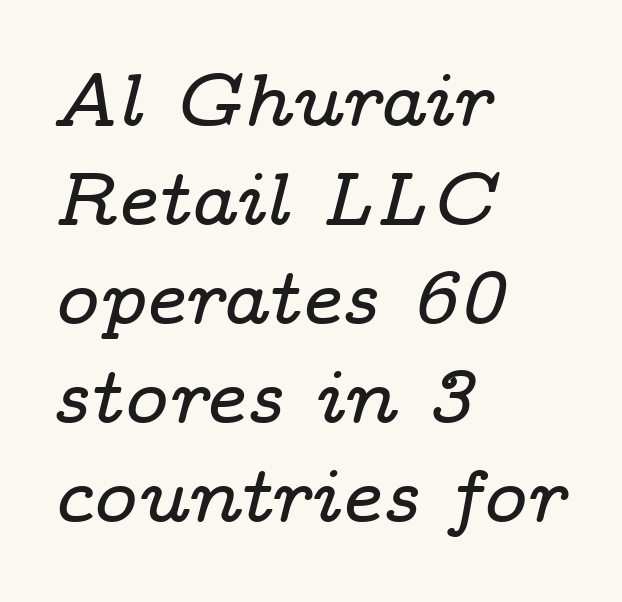
{"serif": "yes", "italic": "yes", "lean": "right", "slant_degrees": 14, "width": "wide", "stroke_contrast": "low", "x_height": "medium", "monospaced": "no", "underline": "no", "align": "left", "line_spacing": "normal", "line_spacing_ratio": 1.32, "letter_spacing": "normal", "letter_spacing_em": 0.0, "glyph_px": 75}
